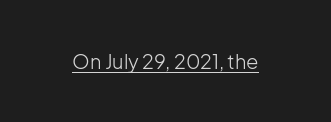
{"italic": "no", "bold": "no", "underline": "yes", "letter_spacing": "normal", "letter_spacing_em": 0.0, "glyph_px": 20}
